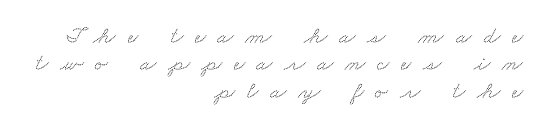
{"underline": "no", "align": "right", "line_spacing": "tight", "line_spacing_ratio": 1.14, "letter_spacing": "wide", "letter_spacing_em": 0.48, "glyph_px": 24}
